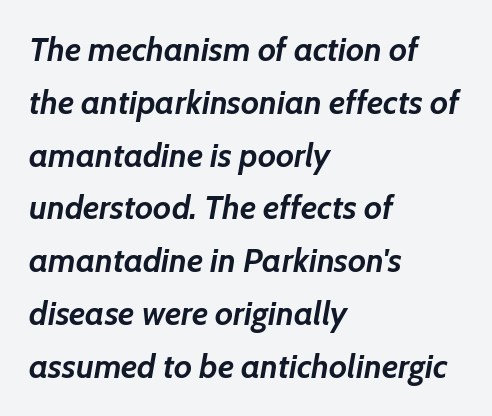
Q: Is the text bold? A: Yes.
Q: Is the text italic (slanted)? A: Yes, it leans right by about 7 degrees.
Q: Is the text underlined? A: No.
Q: How is the paragraph aligned? A: Left-aligned.
Q: Is the spacing between letters normal or unusually wide? A: Normal.
Q: Is the spacing between lines tight, normal or loose? A: Normal.
Q: Width (condensed, normal, or wide)? A: Normal.
Q: Stroke contrast? A: Low.
Q: x-height? A: Medium.
Q: Monospaced? A: No.
